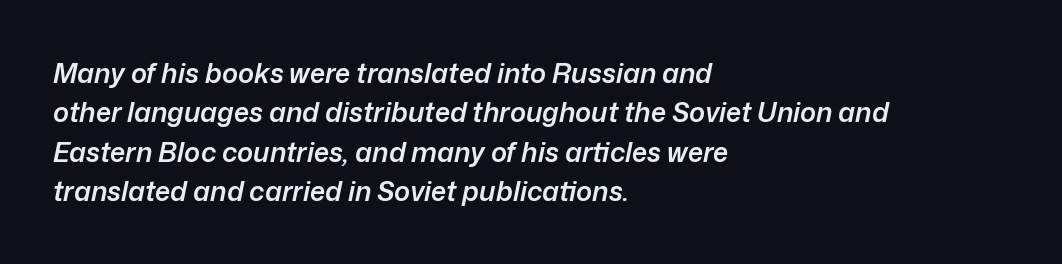
The passage shown has conventional tracking throughout. The rag falls on the right side of this text block. There's an unmistakable incline to the writing here. Summary of vertical rhythm: regular, with standard interline spacing.
